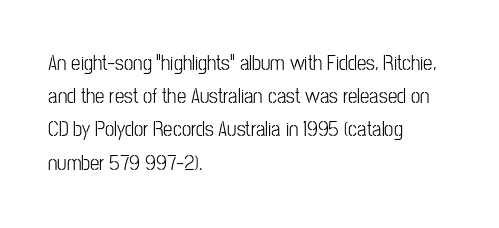
The image shows 21 px text type, upright; set left-aligned, normal line spacing (1.58x), normal letter spacing, not underlined.
